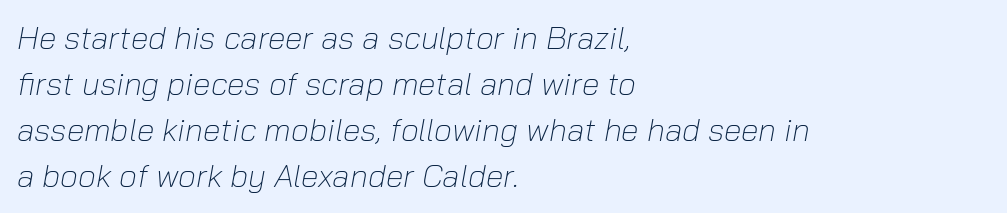
One-word summary of the alignment: left. Compared with ordinary roman type, these characters are visibly tilted. Inter-character spacing is left at the font's built-in metrics. Stems and bowls with no extra thickness — not bold. Each row of text sits above clean, open space.
